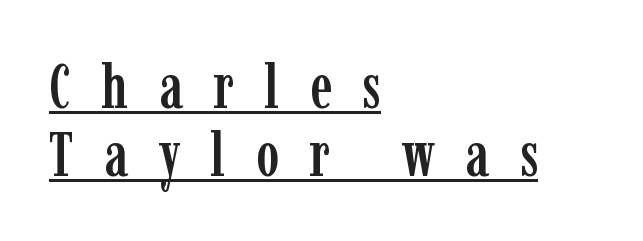
{"serif": "yes", "italic": "no", "width": "condensed", "stroke_contrast": "low", "x_height": "medium", "monospaced": "no", "underline": "yes", "align": "left", "line_spacing": "tight", "line_spacing_ratio": 1.09, "letter_spacing": "wide", "letter_spacing_em": 0.49, "glyph_px": 62}
